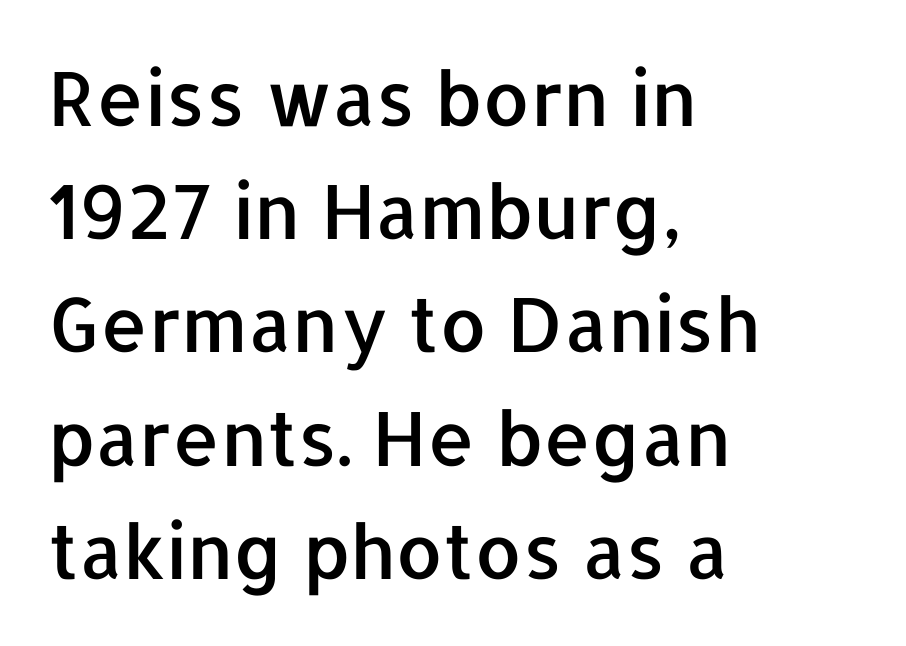
The image shows 75 px sans-serif type, upright; set left-aligned, normal line spacing (1.51x), normal letter spacing, not underlined; low stroke contrast and a medium x-height.
